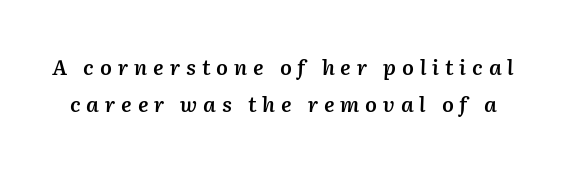
The image shows 21 px text type, italic (leaning right); set line spacing 1.75x, unusually wide letter spacing (+0.28 em), not underlined.
